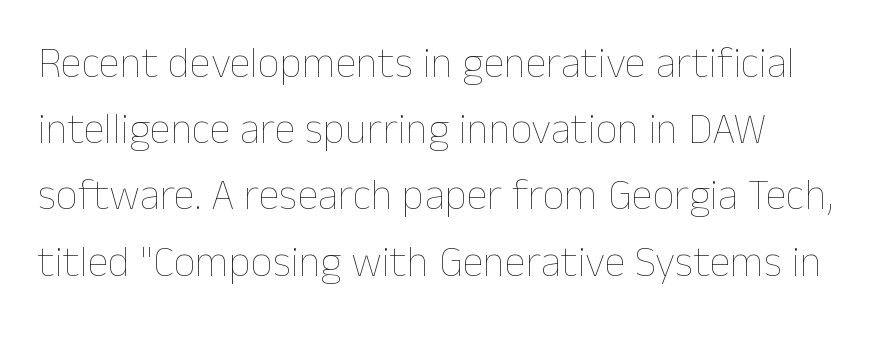
The image shows 43 px thin type, upright; set normal line spacing (1.54x), normal letter spacing, not underlined; low stroke contrast and a medium x-height.
